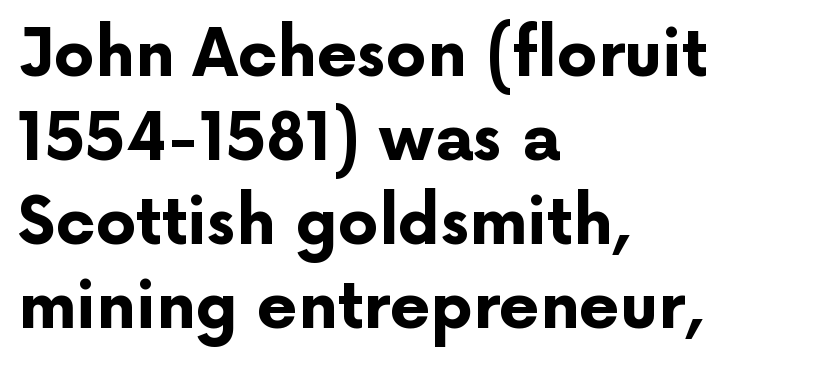
The image shows 64 px bold sans-serif type, upright; set left-aligned, normal line spacing (1.31x), normal letter spacing, not underlined; low stroke contrast and a medium x-height.
